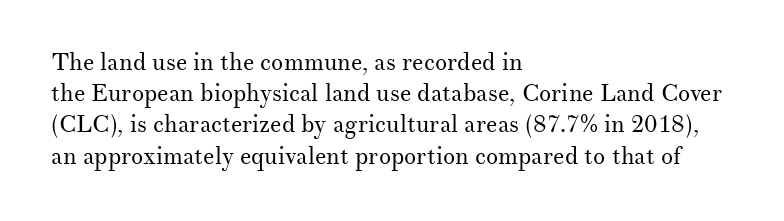
The image shows 24 px text type, upright; set left-aligned, normal line spacing (1.3x), normal letter spacing, not underlined.
